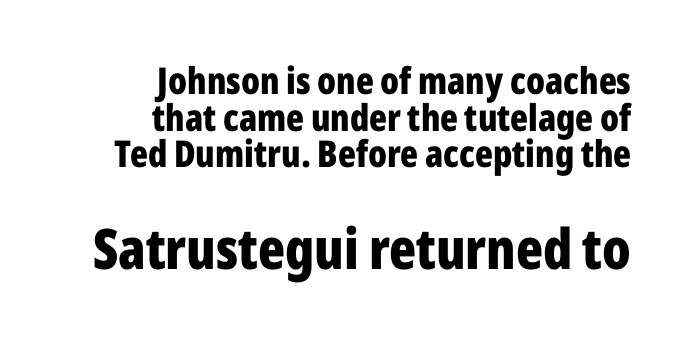
{"serif": "no", "italic": "no", "bold": "yes", "weight": "bold", "width": "condensed", "stroke_contrast": "low", "x_height": "medium", "monospaced": "no", "underline": "no", "align": "right", "line_spacing": "tight", "line_spacing_ratio": 0.99, "letter_spacing": "normal", "letter_spacing_em": 0.0, "larger_block": "second", "size_ratio": 1.51, "glyph_px": 56}
